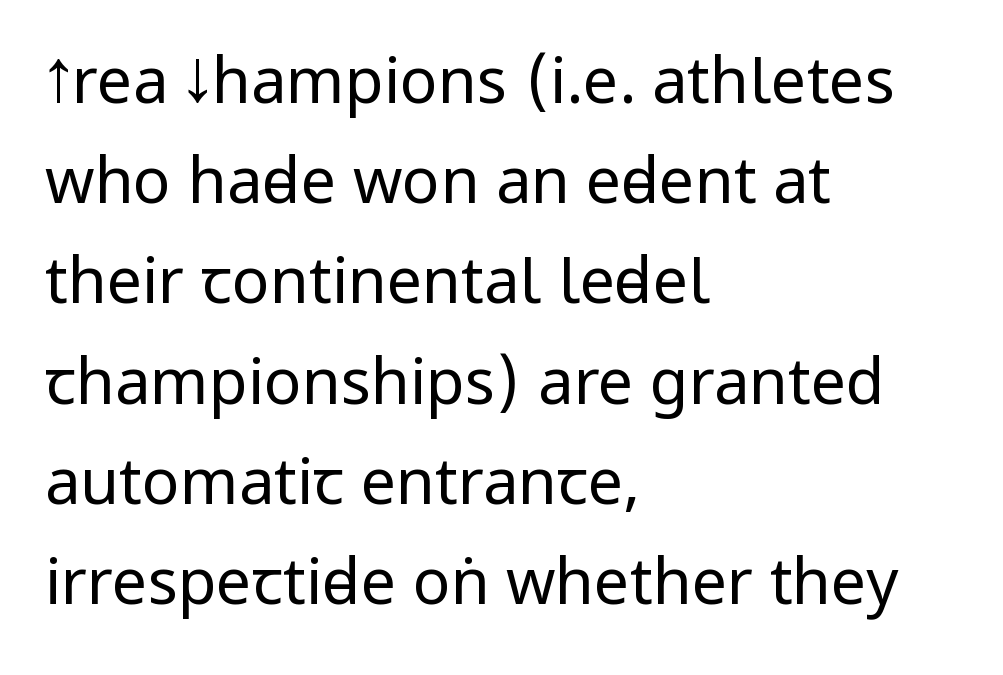
Standard letterfit; no display-style spreading of the glyphs. The string is rendered with underlining switched off. Interline gaps are of average width in this sample. All the whitespace from short lines collects on the right. Think standard paragraph weight, or any step lighter than that.
